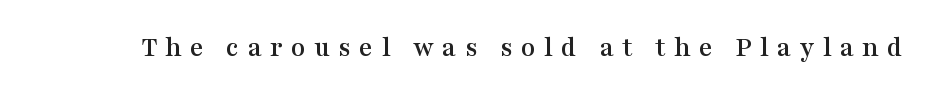
{"serif": "yes", "italic": "no", "width": "wide", "stroke_contrast": "medium", "x_height": "medium", "monospaced": "no", "underline": "no", "letter_spacing": "wide", "letter_spacing_em": 0.29, "glyph_px": 29}
